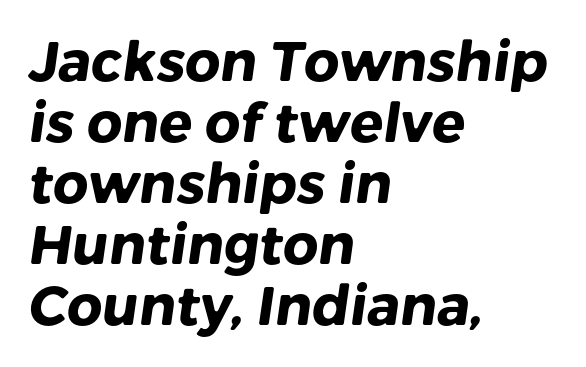
{"serif": "no", "bold": "yes", "weight": "heavy", "width": "normal", "stroke_contrast": "low", "x_height": "medium", "monospaced": "no", "underline": "no", "align": "left", "line_spacing": "tight", "line_spacing_ratio": 1.11, "letter_spacing": "normal", "letter_spacing_em": 0.0, "glyph_px": 55}
